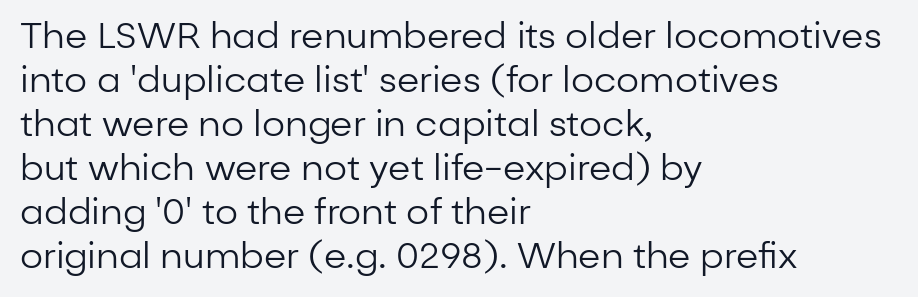
{"serif": "no", "italic": "no", "bold": "no", "weight": "regular", "width": "normal", "stroke_contrast": "low", "x_height": "medium", "monospaced": "no", "underline": "no", "align": "left", "line_spacing_ratio": 1.22, "letter_spacing": "normal", "letter_spacing_em": 0.0, "glyph_px": 36}
